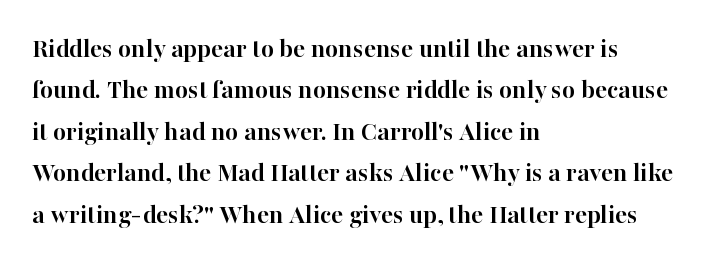
Line starts are locked; line ends wander. Nobody touched the tracking dial on this one. The foot of each line stays bare and open. Vertical spacing — default. On the weight axis this lands at bold, roughly 700.
